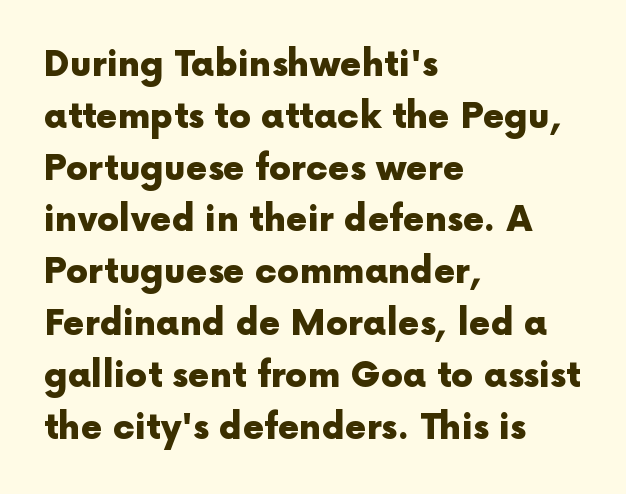
Q: Is the text bold? A: Yes.
Q: Is the text italic (slanted)? A: No, it is upright.
Q: Is the typeface a serif or a sans-serif typeface? A: Sans-serif.
Q: Is the text underlined? A: No.
Q: How is the paragraph aligned? A: Left-aligned.
Q: Is the spacing between letters normal or unusually wide? A: Normal.
Q: Is the spacing between lines tight, normal or loose? A: Normal.
Q: Width (condensed, normal, or wide)? A: Normal.
Q: x-height? A: Medium.
Q: Monospaced? A: No.
